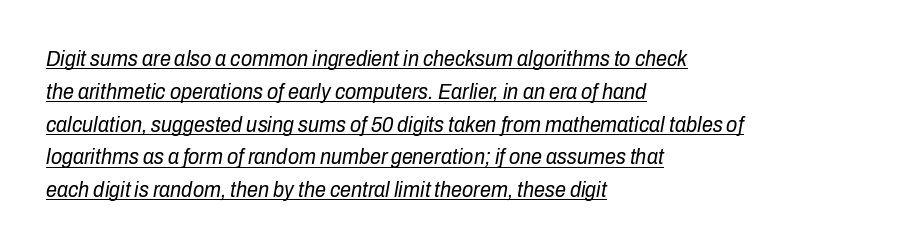
{"italic": "yes", "lean": "right", "slant_degrees": 10, "bold": "no", "underline": "yes", "align": "left", "line_spacing": "normal", "line_spacing_ratio": 1.49, "letter_spacing": "normal", "letter_spacing_em": 0.0, "glyph_px": 22}
